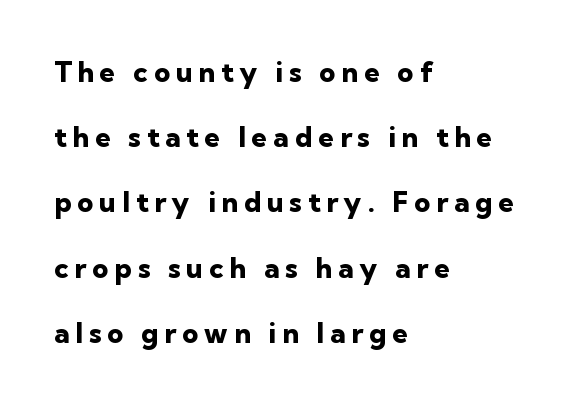
{"serif": "no", "italic": "no", "bold": "yes", "weight": "heavy", "width": "normal", "stroke_contrast": "low", "x_height": "medium", "monospaced": "no", "underline": "no", "align": "left", "line_spacing": "loose", "line_spacing_ratio": 2.33, "letter_spacing": "wide", "letter_spacing_em": 0.21, "glyph_px": 28}
